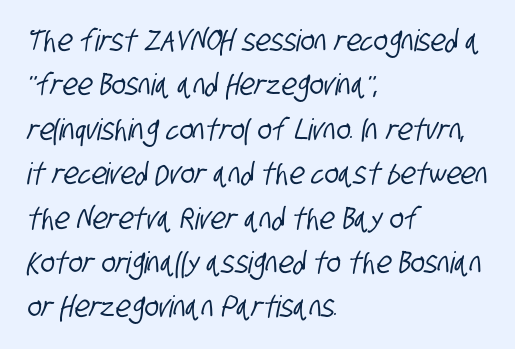
{"serif": "no", "width": "condensed", "stroke_contrast": "low", "x_height": "large", "monospaced": "no", "underline": "no", "align": "left", "line_spacing": "normal", "line_spacing_ratio": 1.48, "letter_spacing": "normal", "letter_spacing_em": 0.0, "glyph_px": 30}
